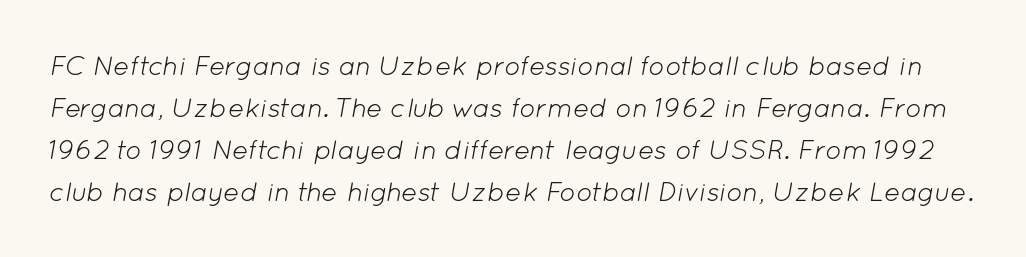
Q: Is the text bold? A: No.
Q: Is the text italic (slanted)? A: Yes, it leans right by about 12 degrees.
Q: Is the text underlined? A: No.
Q: Is the spacing between letters normal or unusually wide? A: Normal.
Q: Is the spacing between lines tight, normal or loose? A: Normal.
